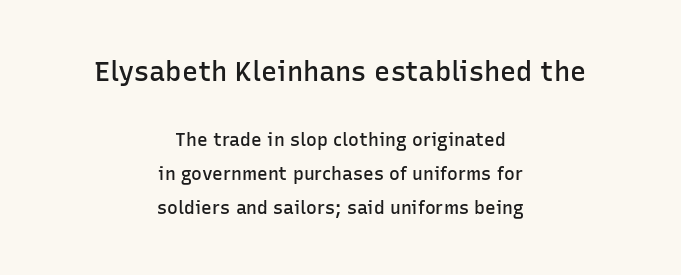
{"italic": "no", "bold": "semi", "underline": "no", "align": "center", "line_spacing": "loose", "line_spacing_ratio": 1.9, "letter_spacing": "normal", "letter_spacing_em": 0.0, "larger_block": "first", "size_ratio": 1.5, "glyph_px": 27}
